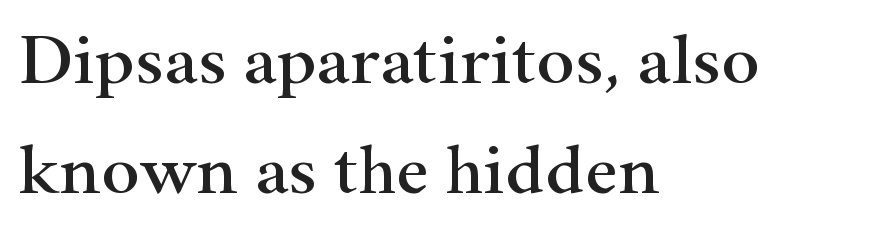
{"serif": "yes", "italic": "no", "width": "wide", "stroke_contrast": "high", "x_height": "small", "monospaced": "no", "underline": "no", "align": "left", "line_spacing": "normal", "line_spacing_ratio": 1.53, "letter_spacing": "normal", "letter_spacing_em": 0.0, "glyph_px": 72}
